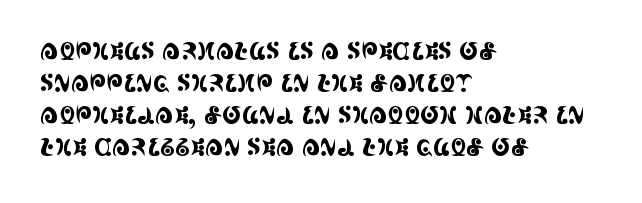
The image shows 23 px text type, upright; set left-aligned, normal line spacing (1.39x), normal letter spacing, not underlined.
